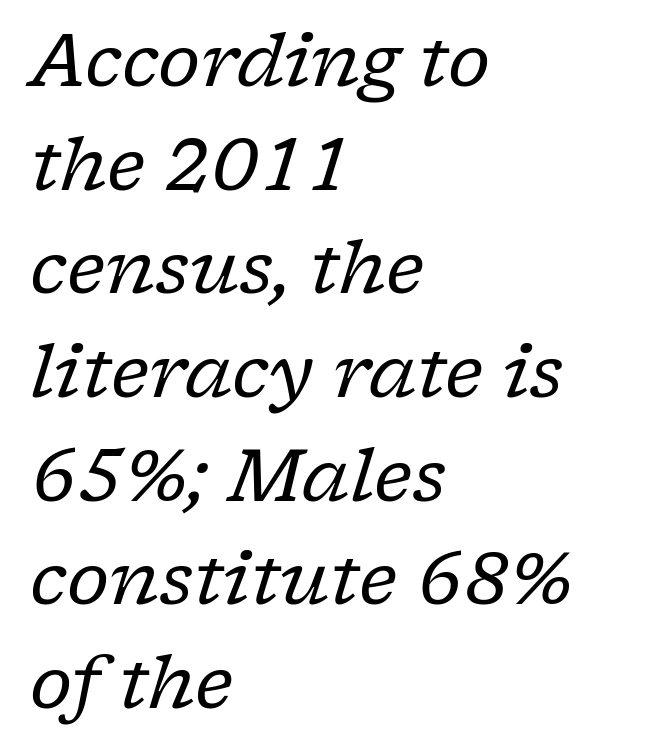
Summary of vertical rhythm: regular, with standard interline spacing. Spacing verdict: proportional, widths tailored to each character. Each word holds together tightly as a unit, with standard inter-letter gaps. The space directly below the letters is spotless. Where is the straight margin? On the left. Stems here are at most as thick as an everyday book face.
